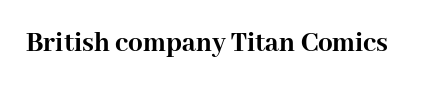
Tall strokes in this sample are plumb rather than angled. Think of a printed novel: that variable character pitch is what you see here. Are there feet on the stems? There are — it's a serif. Unmarked baselines from the first word to the last.
